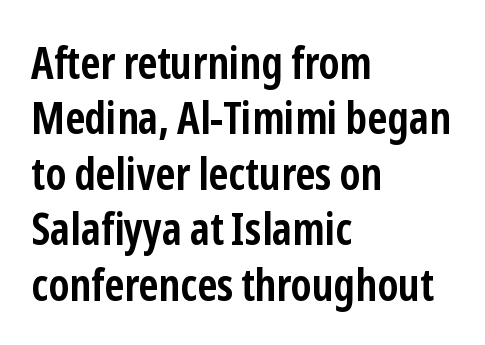
{"serif": "no", "italic": "no", "bold": "yes", "weight": "semibold", "width": "condensed", "stroke_contrast": "low", "x_height": "medium", "monospaced": "no", "underline": "no", "align": "left", "line_spacing": "normal", "line_spacing_ratio": 1.26, "letter_spacing": "normal", "letter_spacing_em": 0.0, "glyph_px": 44}
